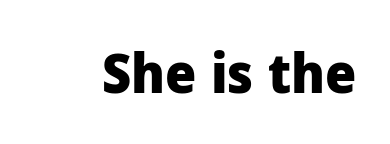
The image shows 55 px heavy sans-serif type, upright; set normal letter spacing, not underlined; low stroke contrast and a medium x-height.
